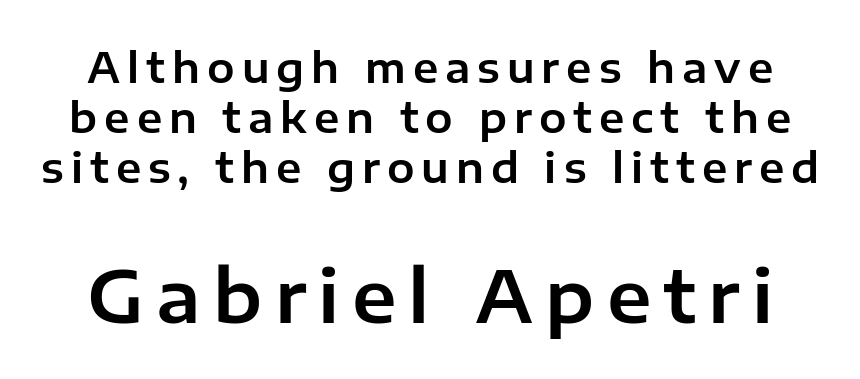
Character size in the trailing block exceeds that of the leading block. Here the designer chose a conventional face with non-uniform glyph widths. Beneath every word, the page is bare. Ascenders rise straight up at ninety degrees. Typographically, this falls in the sans-serif category.
